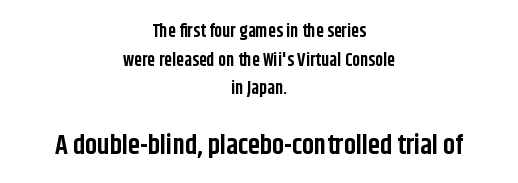
The image shows 27 px bold type, upright; set centered, normal line spacing (1.59x), normal letter spacing, not underlined; the second (bottom) block is 1.5x larger.
